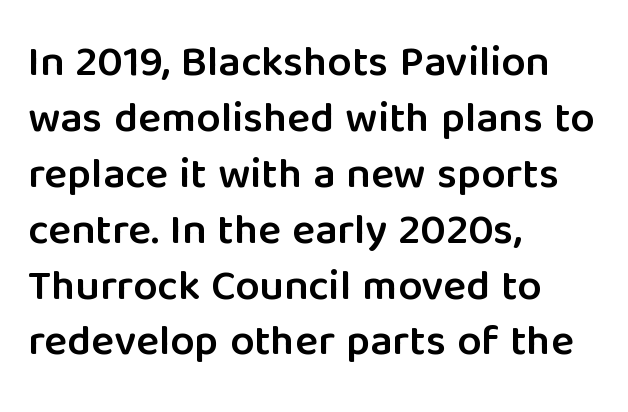
Q: Is the text bold? A: Semi-bold.
Q: Is the text italic (slanted)? A: No, it is upright.
Q: Is the typeface a serif or a sans-serif typeface? A: Sans-serif.
Q: Is the text underlined? A: No.
Q: How is the paragraph aligned? A: Left-aligned.
Q: Is the spacing between letters normal or unusually wide? A: Normal.
Q: Is the spacing between lines tight, normal or loose? A: Normal.
Q: Width (condensed, normal, or wide)? A: Normal.
Q: Stroke contrast? A: Low.
Q: x-height? A: Medium.
Q: Monospaced? A: No.
